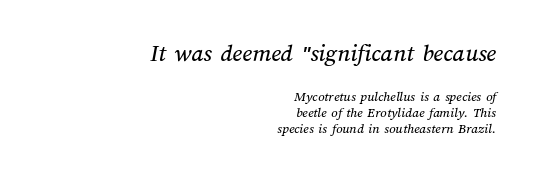
These two chunks differ in scale, with the top chunk taking the larger measure. Line spacing here is tight. Lines of text with bare space underneath. Students, note that the glyphs here touch the page at normal intervals. In CSS terms this would be text-align: right.
